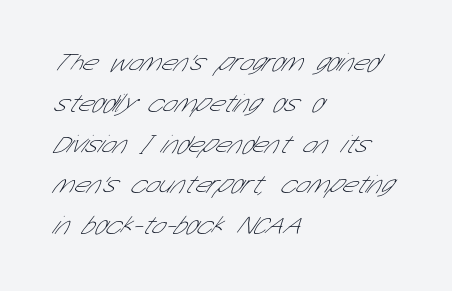
The passage shown stacks its lines at a standard gap. The characters are drawn with everyday or finer stroke widths. Line starts are locked; line ends wander. A typesetter would call this zero additional tracking. The zone under the glyphs is completely vacant.
